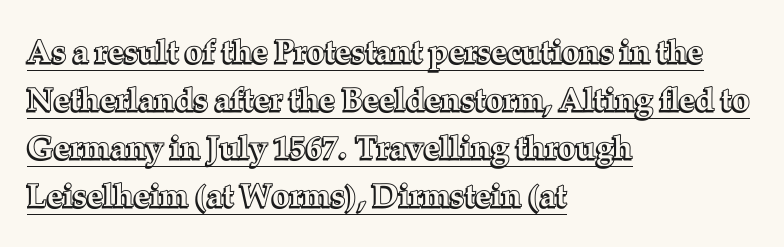
{"italic": "no", "width": "normal", "x_height": "medium", "monospaced": "no", "underline": "yes", "align": "left", "line_spacing": "normal", "line_spacing_ratio": 1.5, "letter_spacing": "normal", "letter_spacing_em": 0.0, "glyph_px": 32}
